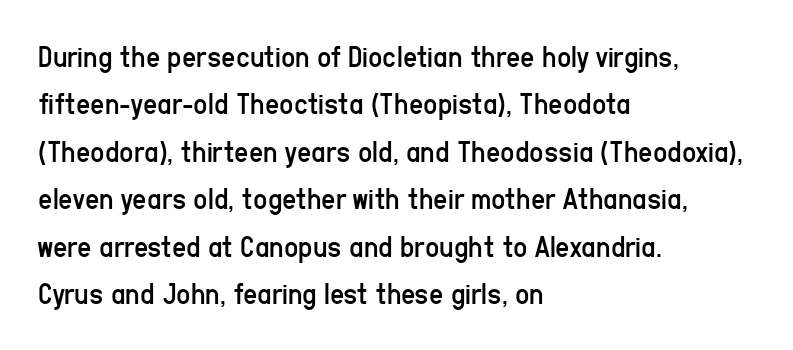
{"serif": "no", "italic": "no", "bold": "no", "weight": "regular", "width": "condensed", "stroke_contrast": "low", "x_height": "medium", "monospaced": "no", "underline": "no", "align": "left", "line_spacing": "normal", "line_spacing_ratio": 1.53, "letter_spacing": "normal", "letter_spacing_em": 0.0, "glyph_px": 31}
